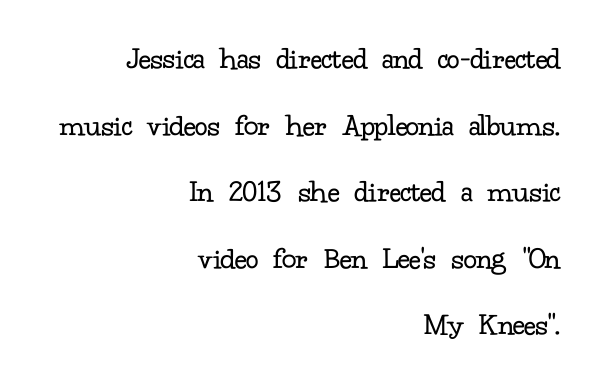
Q: Is the text bold? A: No.
Q: Is the text italic (slanted)? A: No, it is upright.
Q: Is the typeface a serif or a sans-serif typeface? A: Serif.
Q: Is the text underlined? A: No.
Q: How is the paragraph aligned? A: Right-aligned.
Q: Is the spacing between letters normal or unusually wide? A: Normal.
Q: Is the spacing between lines tight, normal or loose? A: Loose.
Q: Width (condensed, normal, or wide)? A: Normal.
Q: Stroke contrast? A: Low.
Q: x-height? A: Small.
Q: Monospaced? A: No.
